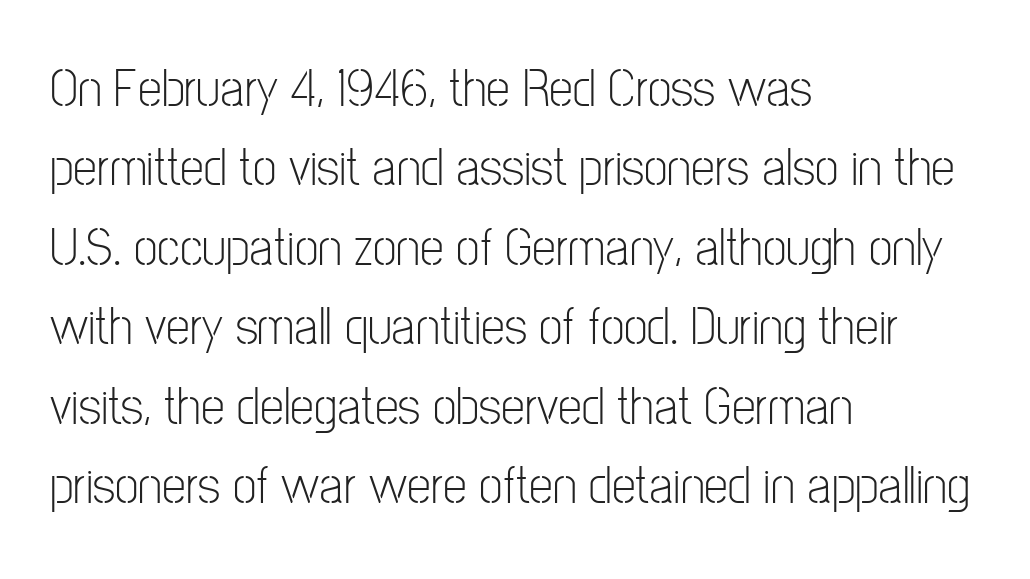
The image shows 54 px light, condensed sans-serif type, upright; set left-aligned, normal line spacing (1.47x), normal letter spacing, not underlined; low stroke contrast and a medium x-height.
